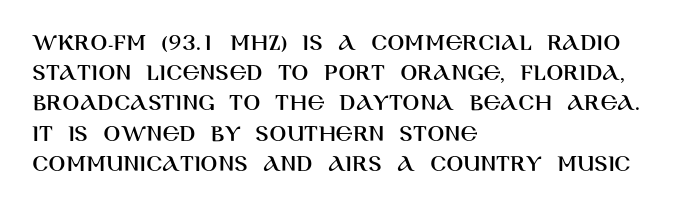
Q: Is the text italic (slanted)? A: No, it is upright.
Q: Is the text underlined? A: No.
Q: How is the paragraph aligned? A: Left-aligned.
Q: Is the spacing between letters normal or unusually wide? A: Normal.
